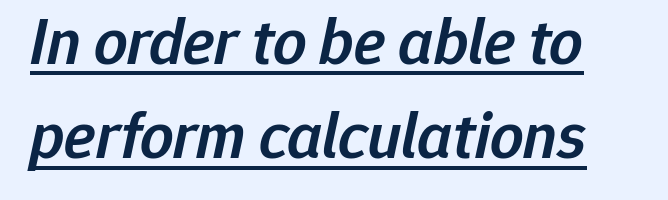
The image shows 66 px semibold type, italic (leaning right); set normal line spacing (1.43x), normal letter spacing, underlined; low stroke contrast and a medium x-height.
